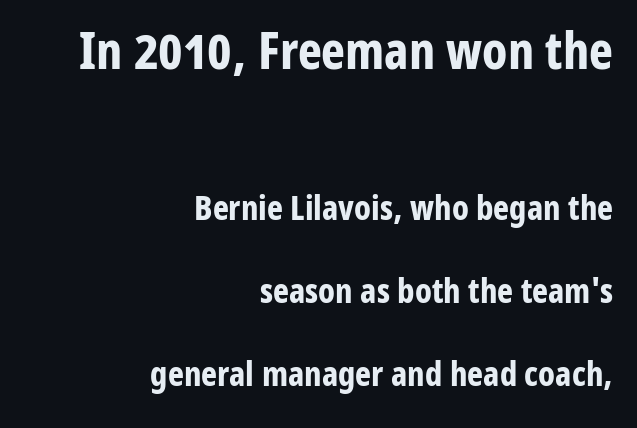
{"serif": "no", "italic": "no", "bold": "yes", "weight": "bold", "width": "condensed", "stroke_contrast": "low", "x_height": "medium", "monospaced": "no", "underline": "no", "align": "right", "line_spacing": "loose", "line_spacing_ratio": 2.45, "letter_spacing": "normal", "letter_spacing_em": 0.0, "larger_block": "first", "size_ratio": 1.5, "glyph_px": 51}
